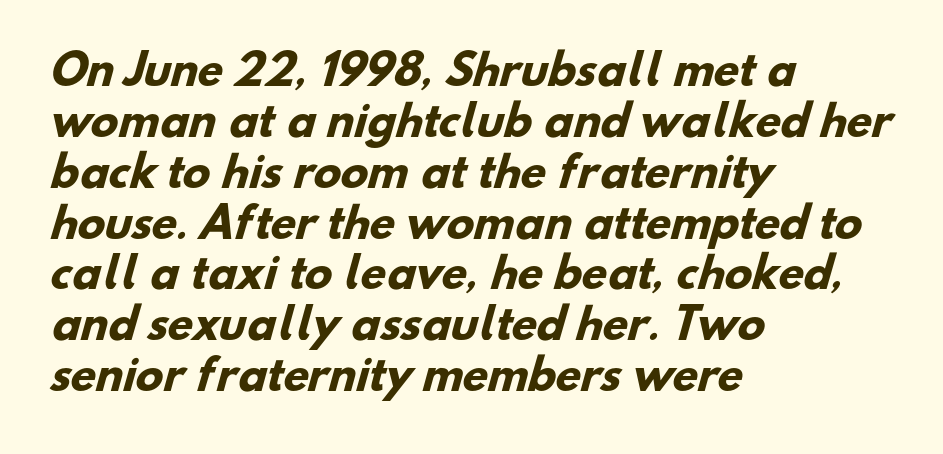
Nothing sits at the stroke ends, so this counts as sans-serif. Visually the block forms a straight wall on the left and a jagged coastline on the right. Weight: bold. This rendering leaves character spacing at its baseline value. Check the space under the baseline: it is left empty.
